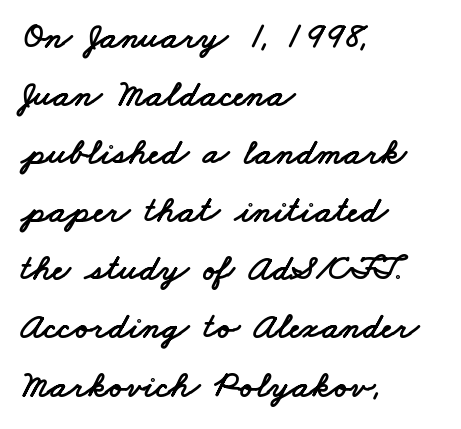
The image shows 37 px wide sans-serif type; set left-aligned, normal line spacing (1.57x), normal letter spacing, not underlined; low stroke contrast and a small x-height.
